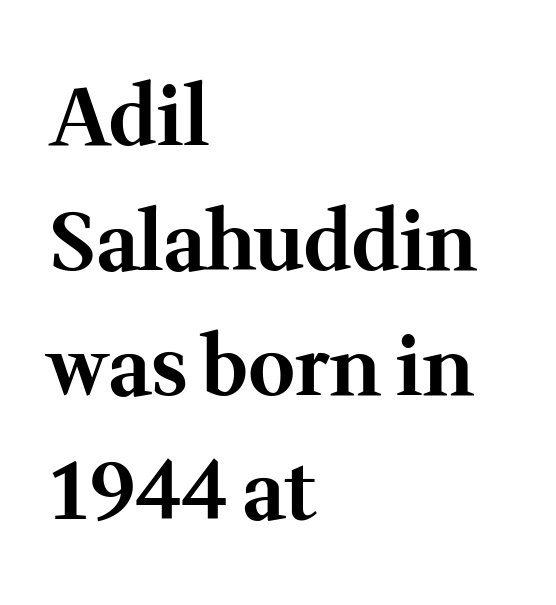
Italic: no, the glyphs are upright roman. These lines are rendered in a variable-pitch font. Students, observe: this is what conventionally led text looks like. The specimen omits any rule beneath the text block's lines.
